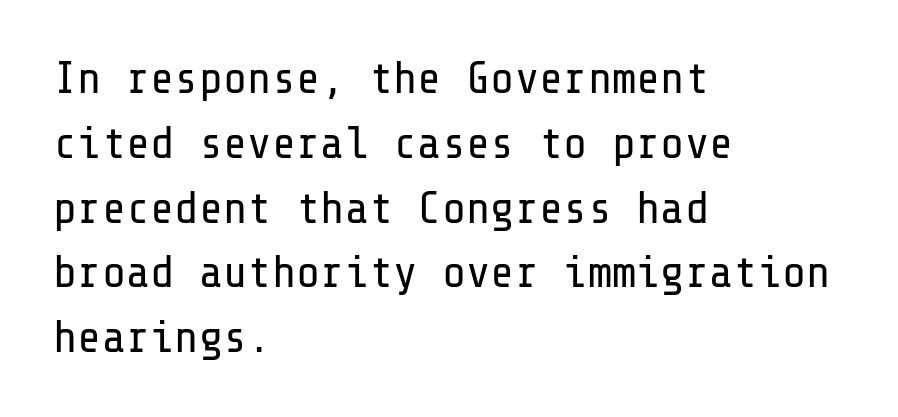
{"serif": "no", "italic": "no", "bold": "no", "weight": "regular", "width": "normal", "stroke_contrast": "low", "x_height": "medium", "underline": "no", "align": "left", "line_spacing": "normal", "line_spacing_ratio": 1.44, "letter_spacing": "normal", "letter_spacing_em": 0.0, "glyph_px": 45}
